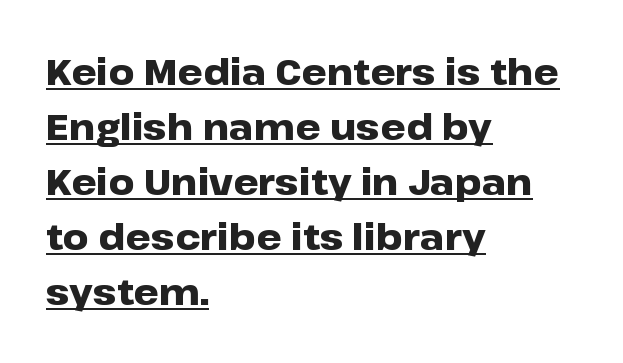
The image shows 36 px heavy, wide sans-serif type, upright; set left-aligned, normal line spacing (1.53x), normal letter spacing, underlined; low stroke contrast and a medium x-height.
